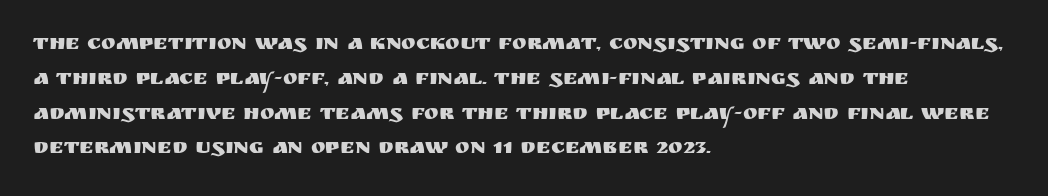
The letters stand straight up with perfectly vertical stems. The strip under each line holds only bare page. Each new line begins a customary step beneath the previous one. Inter-character spacing is left at the font's built-in metrics. The paragraph shown leans on its left margin.
